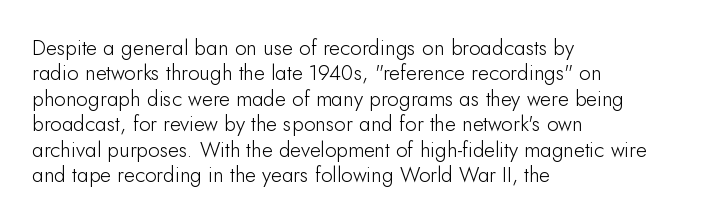
Q: Is the text bold? A: No.
Q: Is the text italic (slanted)? A: No, it is upright.
Q: Is the text underlined? A: No.
Q: How is the paragraph aligned? A: Left-aligned.
Q: Is the spacing between letters normal or unusually wide? A: Normal.
